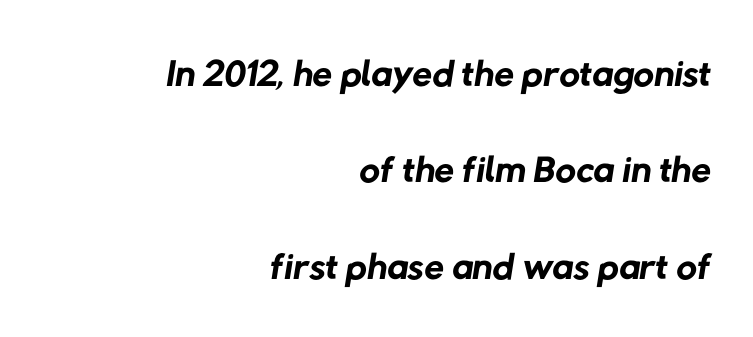
I'd call this a sans setting — the letters go barefoot. Reading down the block, your eye finds every line finishing at a fixed right position. Normally led — the rows are evenly, conventionally spaced. Weight: not bold — regular or lighter. The glyphs are unaccompanied by any horizontal stroke below them.
